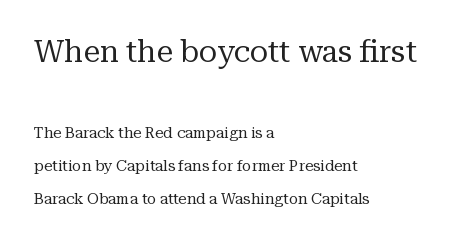
{"serif": "yes", "italic": "no", "bold": "no", "weight": "regular", "width": "normal", "stroke_contrast": "medium", "x_height": "medium", "monospaced": "no", "underline": "no", "align": "left", "line_spacing": "loose", "line_spacing_ratio": 2.2, "letter_spacing": "normal", "letter_spacing_em": 0.0, "larger_block": "first", "size_ratio": 2.0, "glyph_px": 30}
